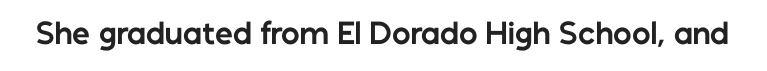
The passage shown is emphatically bold. Observe the ordinary spacing: letters are neighbours, not strangers. Spacing verdict: proportional, widths tailored to each character. The designer went with a sans here, leaving each stem footless. Rule under the text: the space is simply empty.
